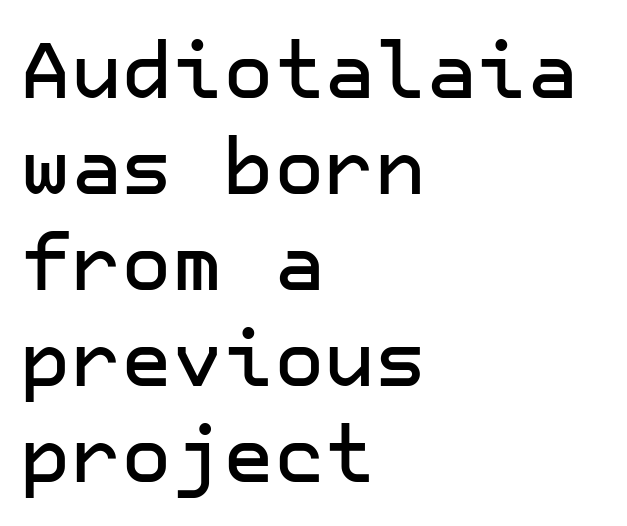
Q: Is the text italic (slanted)? A: No, it is upright.
Q: Is the typeface a serif or a sans-serif typeface? A: Sans-serif.
Q: Is the text underlined? A: No.
Q: How is the paragraph aligned? A: Left-aligned.
Q: Is the spacing between letters normal or unusually wide? A: Normal.
Q: Width (condensed, normal, or wide)? A: Normal.
Q: Stroke contrast? A: Low.
Q: x-height? A: Medium.
